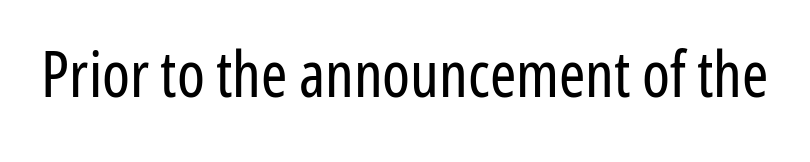
The image shows 63 px regular-weight, condensed sans-serif type, upright; set normal letter spacing, not underlined; low stroke contrast and a medium x-height.
